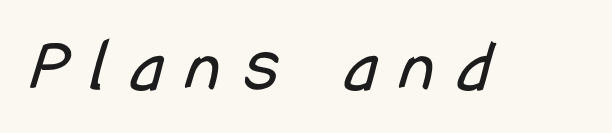
Q: Is the text bold? A: No.
Q: Is the typeface a serif or a sans-serif typeface? A: Sans-serif.
Q: Is the text underlined? A: No.
Q: Is the spacing between letters normal or unusually wide? A: Unusually wide.
Q: Width (condensed, normal, or wide)? A: Condensed.
Q: Stroke contrast? A: Low.
Q: x-height? A: Medium.
Q: Monospaced? A: No.
